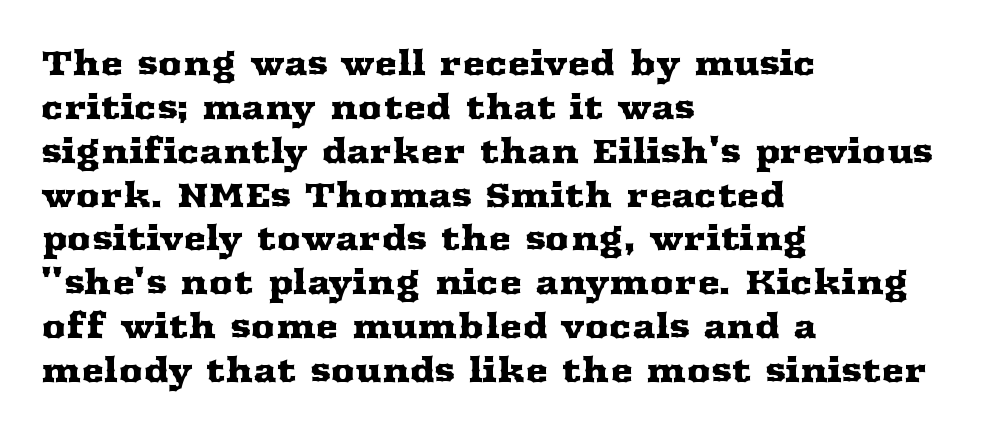
No word sits above an underline. The letters sit at their default tracking, neither squeezed nor spread. Is this a fixed-width face? No — the glyphs have proportional, varying widths. Where is the straight margin? On the left. This sample keeps an unexceptional amount of space between lines. Italic? Not at all — the glyphs are vertical.
